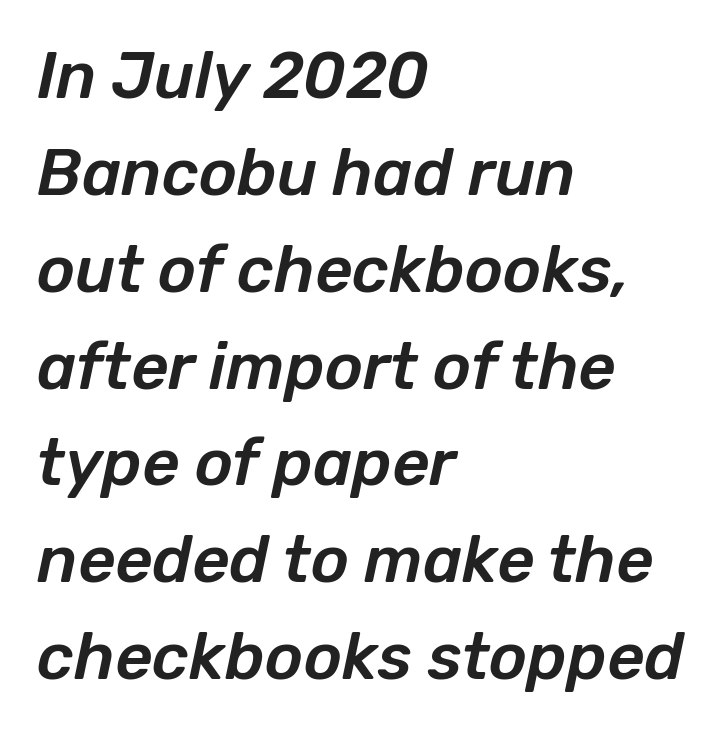
{"italic": "yes", "lean": "right", "slant_degrees": 12, "width": "normal", "stroke_contrast": "low", "x_height": "medium", "monospaced": "no", "underline": "no", "align": "left", "line_spacing": "normal", "line_spacing_ratio": 1.49, "letter_spacing": "normal", "letter_spacing_em": 0.0, "glyph_px": 65}
